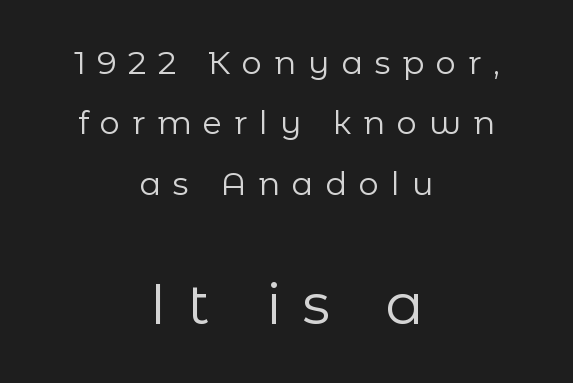
Q: Is the text bold? A: No.
Q: Is the text italic (slanted)? A: No, it is upright.
Q: Is the typeface a serif or a sans-serif typeface? A: Sans-serif.
Q: Is the text underlined? A: No.
Q: How is the paragraph aligned? A: Centered.
Q: Is the spacing between letters normal or unusually wide? A: Unusually wide.
Q: Which block of text is set in a larger size, the first (top) or the second (bottom)? A: The second (bottom) one.
Q: Width (condensed, normal, or wide)? A: Normal.
Q: Stroke contrast? A: Low.
Q: x-height? A: Medium.
Q: Monospaced? A: No.
